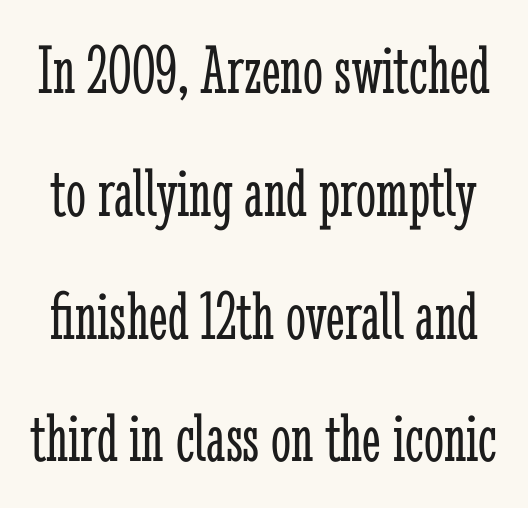
Q: Is the text bold? A: No.
Q: Is the text italic (slanted)? A: No, it is upright.
Q: Is the typeface a serif or a sans-serif typeface? A: Serif.
Q: Is the text underlined? A: No.
Q: Is the spacing between letters normal or unusually wide? A: Normal.
Q: Width (condensed, normal, or wide)? A: Condensed.
Q: Stroke contrast? A: Low.
Q: x-height? A: Medium.
Q: Monospaced? A: No.
